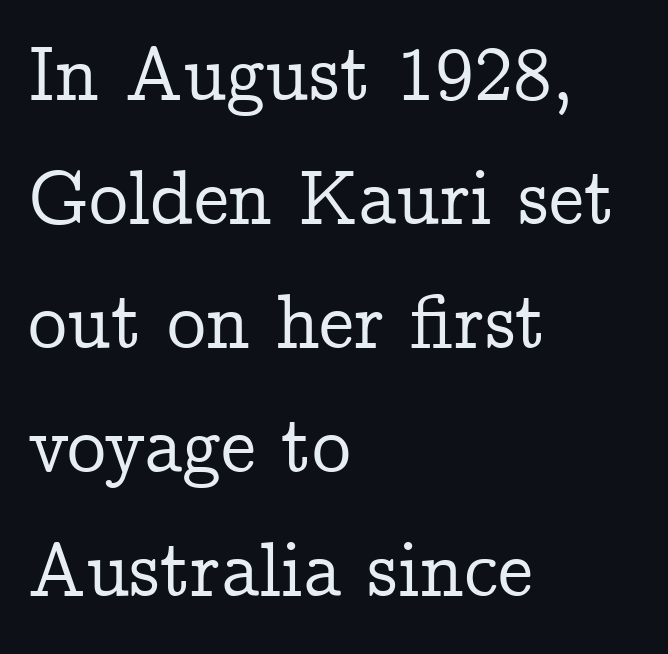
The image shows 78 px serif type, upright; set left-aligned, normal line spacing (1.59x), normal letter spacing, not underlined; low stroke contrast and a medium x-height.
